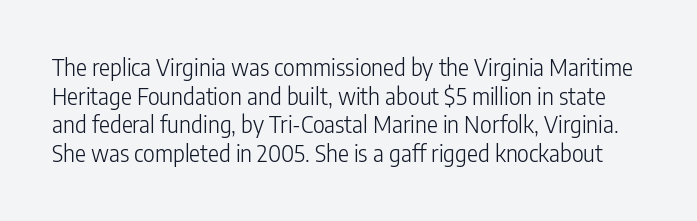
The image shows 23 px text type, upright; set normal line spacing (1.25x), normal letter spacing, not underlined.
